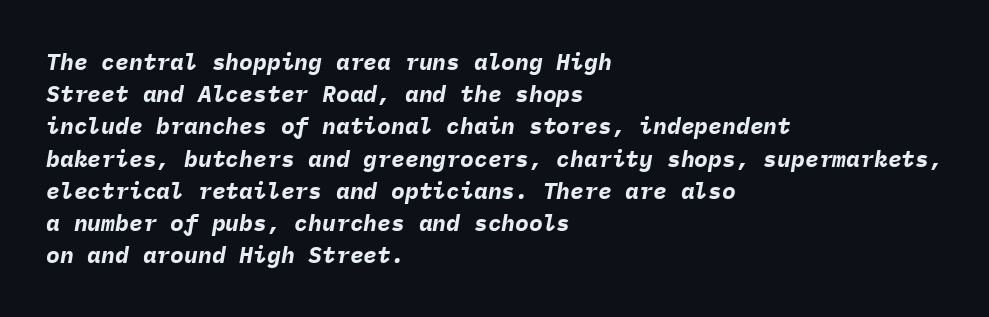
Q: Is the text bold? A: Yes.
Q: Is the text italic (slanted)? A: Yes, it leans right by about 9 degrees.
Q: Is the text underlined? A: No.
Q: How is the paragraph aligned? A: Left-aligned.
Q: Is the spacing between letters normal or unusually wide? A: Normal.
Q: Is the spacing between lines tight, normal or loose? A: Normal.
